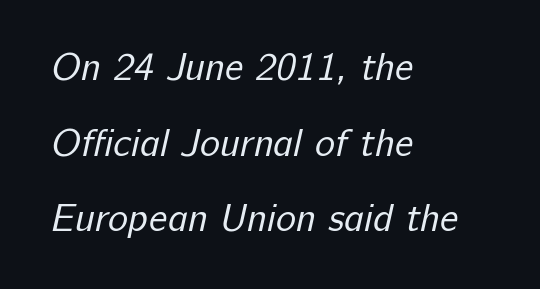
The image shows 38 px regular-weight sans-serif type; set left-aligned, loose line spacing (1.99x), normal letter spacing, not underlined; low stroke contrast and a medium x-height.
